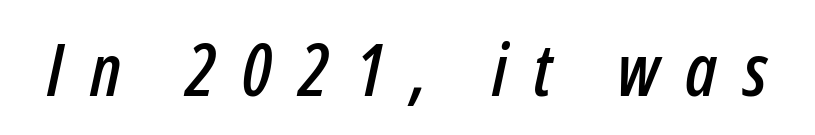
The image shows 73 px condensed type, italic (leaning right); set unusually wide letter spacing (+0.36 em), not underlined; low stroke contrast and a medium x-height.
